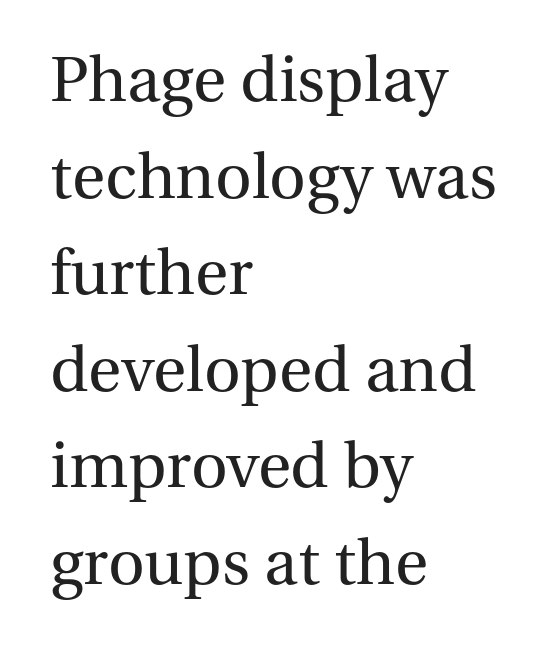
The image shows 68 px regular-weight serif type, upright; set left-aligned, normal line spacing (1.42x), normal letter spacing, not underlined; medium stroke contrast and a medium x-height.
